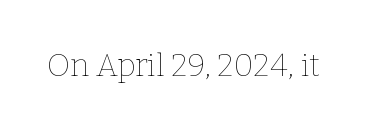
Q: Is the text bold? A: No.
Q: Is the text italic (slanted)? A: No, it is upright.
Q: Is the text underlined? A: No.
Q: Is the spacing between letters normal or unusually wide? A: Normal.
Q: Width (condensed, normal, or wide)? A: Normal.
Q: Stroke contrast? A: Low.
Q: x-height? A: Medium.
Q: Monospaced? A: No.
